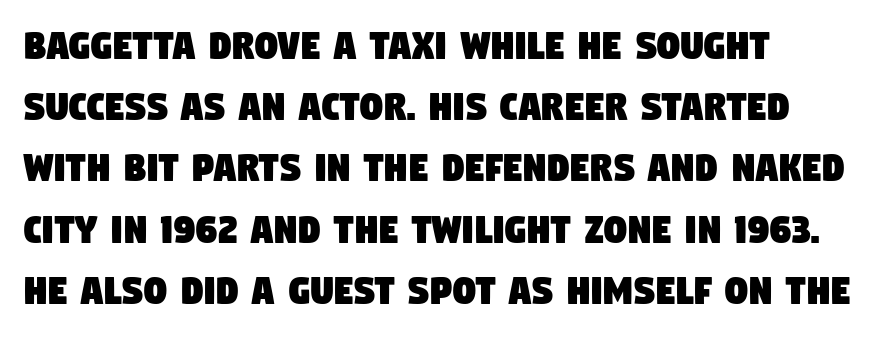
{"serif": "no", "width": "condensed", "stroke_contrast": "low", "x_height": "large", "monospaced": "no", "underline": "no", "align": "left", "line_spacing": "normal", "line_spacing_ratio": 1.36, "letter_spacing": "normal", "letter_spacing_em": 0.0, "glyph_px": 45}
